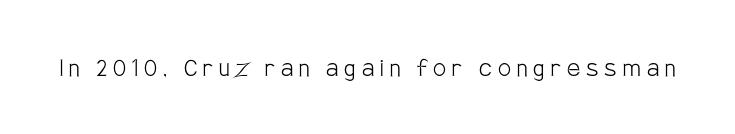
The image shows 29 px light, condensed sans-serif type, upright; set unusually wide letter spacing (+0.21 em), not underlined; low stroke contrast and a large x-height.
